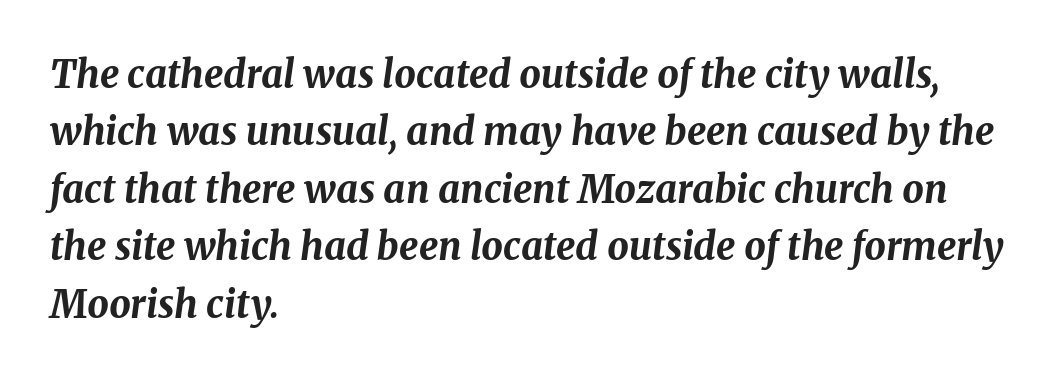
You'd pick this weight for a headline — it's a proper bold. An italicized treatment has been applied to the whole sample. Caption: standard tracking, unaltered. Any mark beneath the type? The region is blank. All the whitespace from short lines collects on the right.
